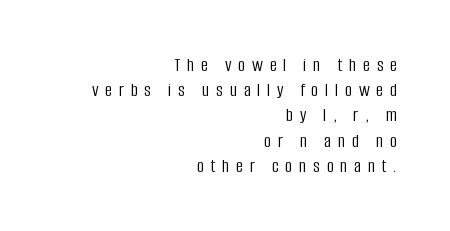
The rag falls on the left side of this text block. Stems here are at most as thick as an everyday book face. Descenders are the only things crossing below the line. The letters stand straight up with perfectly vertical stems. This sample keeps an unexceptional amount of space between lines. The type is letterspaced generously, with wide tracking.
